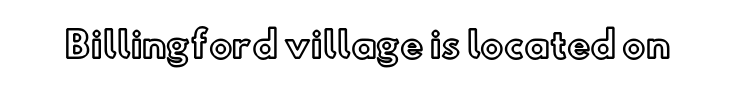
Spacing between characters is what you'd get straight out of the box. This sample has the flowing, uneven cadence of proportional lettering. Is there any slant? The stems are plumb. This rendering features lettering with no underline.
